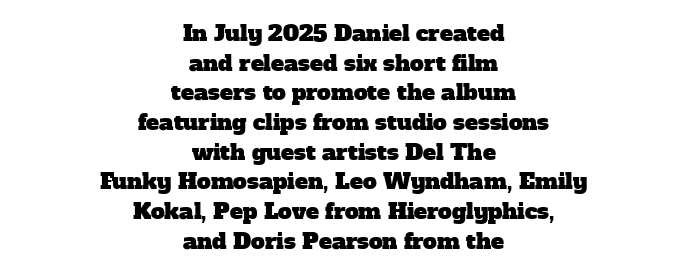
Q: Is the text underlined? A: No.
Q: How is the paragraph aligned? A: Centered.
Q: Is the spacing between letters normal or unusually wide? A: Normal.
Q: Is the spacing between lines tight, normal or loose? A: Normal.
